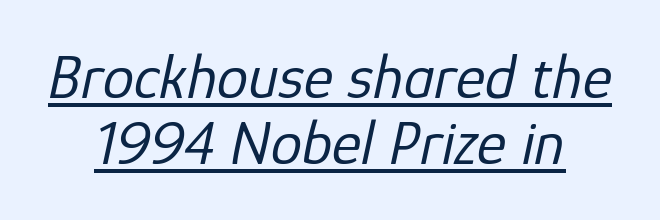
The image shows 63 px regular-weight type, italic (leaning right); set centered, tight line spacing (1.05x), normal letter spacing, underlined; low stroke contrast and a medium x-height.
